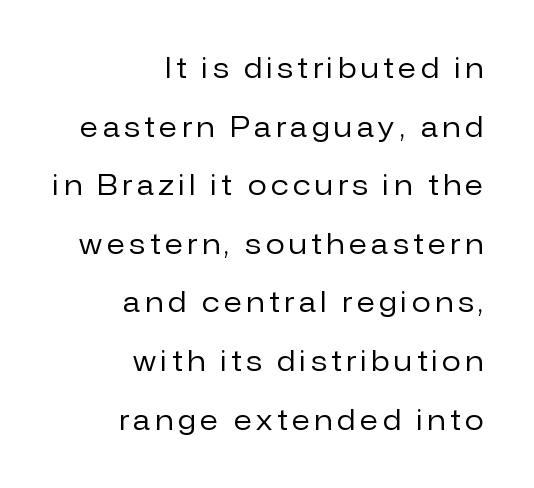
The image shows 27 px text type, upright; set right-aligned, loose line spacing (2.17x), not underlined.
